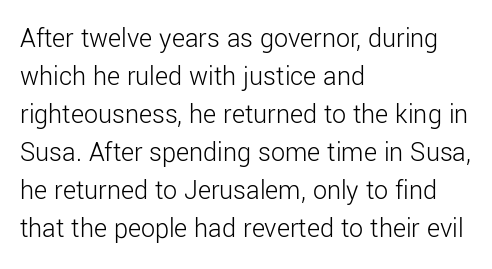
Q: Is the text bold? A: No.
Q: Is the text italic (slanted)? A: No, it is upright.
Q: Is the typeface a serif or a sans-serif typeface? A: Sans-serif.
Q: Is the text underlined? A: No.
Q: How is the paragraph aligned? A: Left-aligned.
Q: Is the spacing between letters normal or unusually wide? A: Normal.
Q: Is the spacing between lines tight, normal or loose? A: Normal.
Q: Width (condensed, normal, or wide)? A: Normal.
Q: Stroke contrast? A: Low.
Q: x-height? A: Medium.
Q: Monospaced? A: No.
